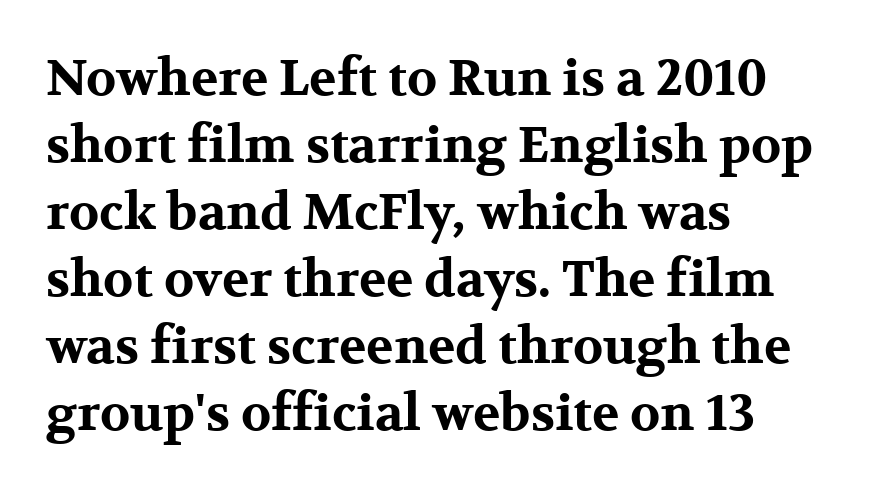
Q: Is the text bold? A: Yes.
Q: Is the text italic (slanted)? A: No, it is upright.
Q: Is the typeface a serif or a sans-serif typeface? A: Serif.
Q: Is the text underlined? A: No.
Q: How is the paragraph aligned? A: Left-aligned.
Q: Is the spacing between letters normal or unusually wide? A: Normal.
Q: Is the spacing between lines tight, normal or loose? A: Normal.
Q: Width (condensed, normal, or wide)? A: Wide.
Q: Stroke contrast? A: Medium.
Q: x-height? A: Medium.
Q: Monospaced? A: No.
